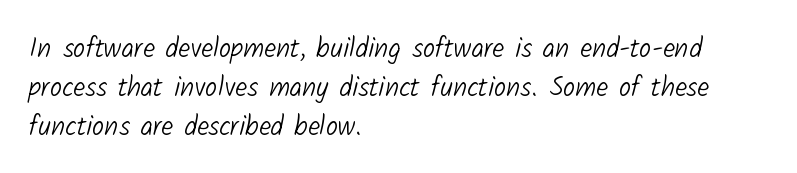
The image shows 27 px text type; set left-aligned, normal line spacing (1.45x), normal letter spacing, not underlined.
